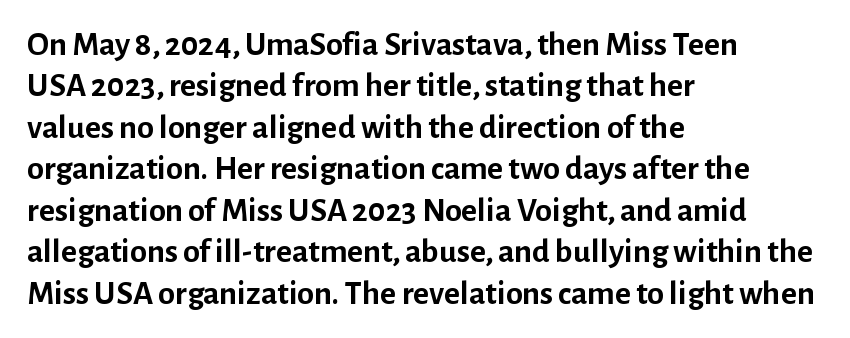
The image shows 34 px semibold sans-serif type, upright; set left-aligned, line spacing 1.22x, normal letter spacing, not underlined; low stroke contrast and a medium x-height.
